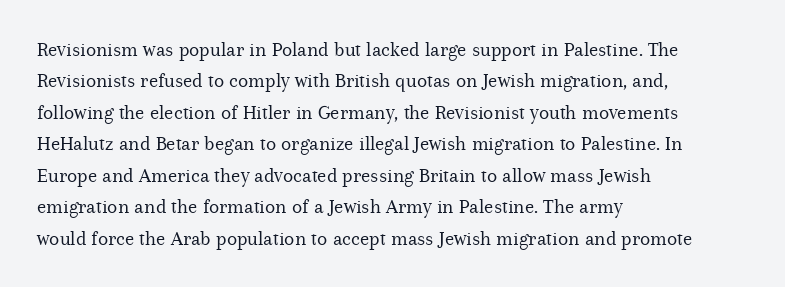
Each row of text sits above clean, open space. Italic? Not at all — the glyphs are vertical. Typeset ragged right — the left edge is the straight one. Each word holds together tightly as a unit, with standard inter-letter gaps. Interline gaps are of average width in this sample.
